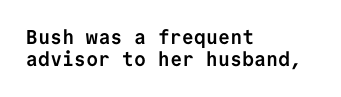
The typesetting leans heavy: a genuine bold. The letters stand straight up with perfectly vertical stems. The area under the type is left untouched. Is there much room between lines? No — they nearly touch. The face used here is rendered with its standard letterfit. One-word summary of the alignment: left.
